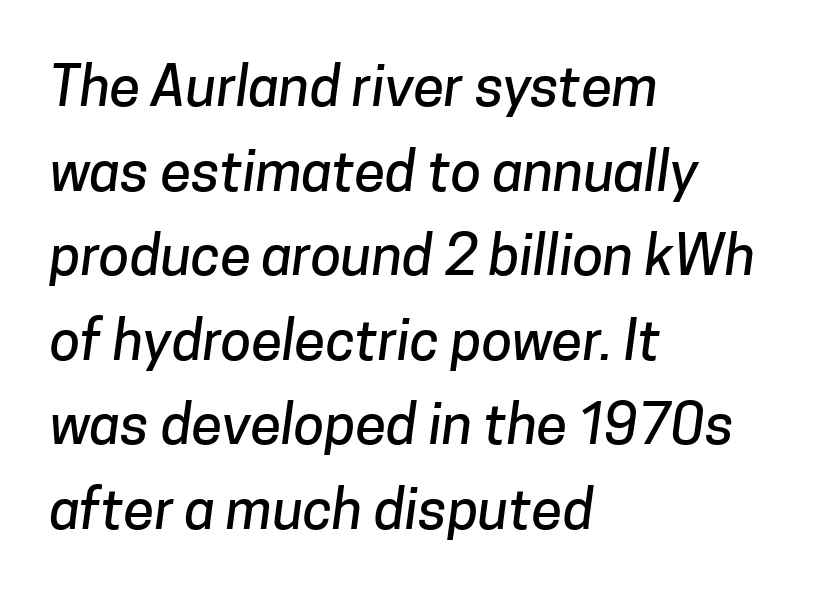
Q: Is the typeface a serif or a sans-serif typeface? A: Sans-serif.
Q: Is the text underlined? A: No.
Q: How is the paragraph aligned? A: Left-aligned.
Q: Is the spacing between letters normal or unusually wide? A: Normal.
Q: Is the spacing between lines tight, normal or loose? A: Normal.
Q: Width (condensed, normal, or wide)? A: Normal.
Q: Stroke contrast? A: Low.
Q: x-height? A: Medium.
Q: Monospaced? A: No.
